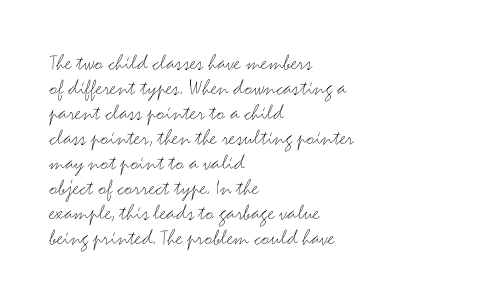
If you drew a ruler down the left edge, every line would touch it. Type without underlining. Stroke thickness stays within the range of a standard reading face or lighter. This block would grow much taller if given ordinary leading; it's compressed now. The face used here is rendered with its standard letterfit.
